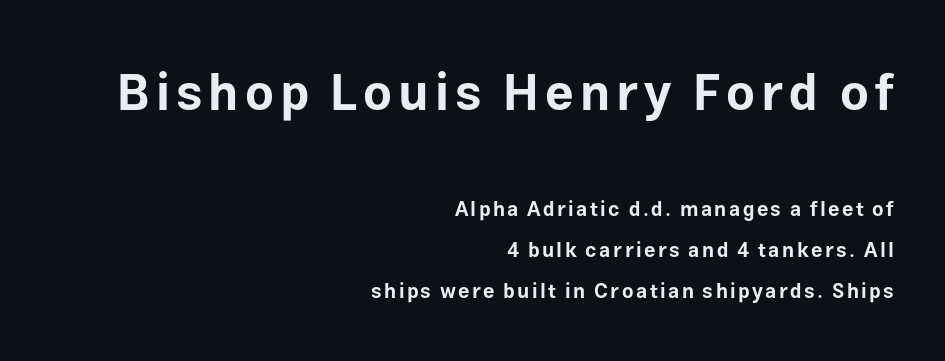
Q: Is the text bold? A: Yes.
Q: Is the text italic (slanted)? A: No, it is upright.
Q: Is the typeface a serif or a sans-serif typeface? A: Sans-serif.
Q: Is the text underlined? A: No.
Q: How is the paragraph aligned? A: Right-aligned.
Q: Is the spacing between lines tight, normal or loose? A: Loose.
Q: Which block of text is set in a larger size, the first (top) or the second (bottom)? A: The first (top) one.
Q: Width (condensed, normal, or wide)? A: Normal.
Q: Stroke contrast? A: Low.
Q: x-height? A: Medium.
Q: Monospaced? A: No.
